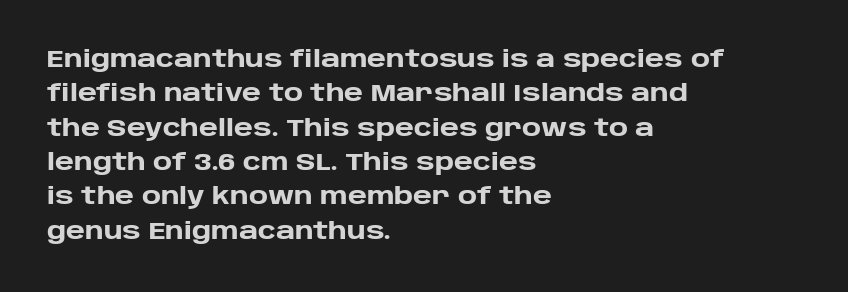
The image shows 24 px bold type, upright; set left-aligned, normal line spacing (1.43x), normal letter spacing, not underlined.
